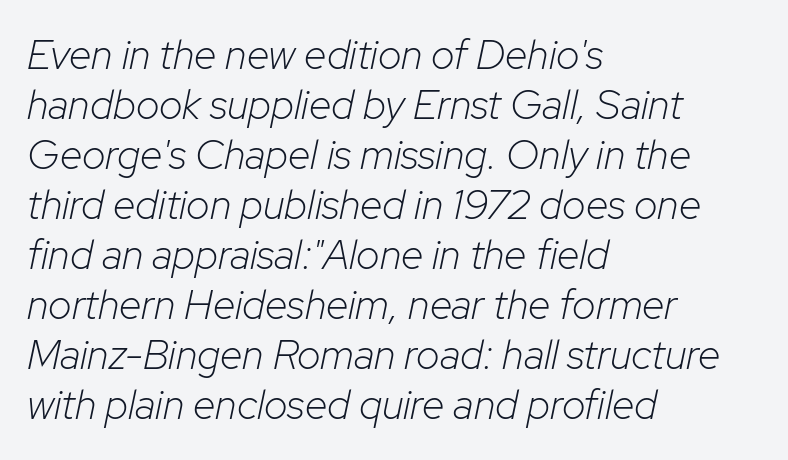
Typeset ragged right — the left edge is the straight one. There's an unmistakable incline to the writing here. The letterforms sit at book weight or below. A typesetter would call this proportional, since set widths differ per character.
